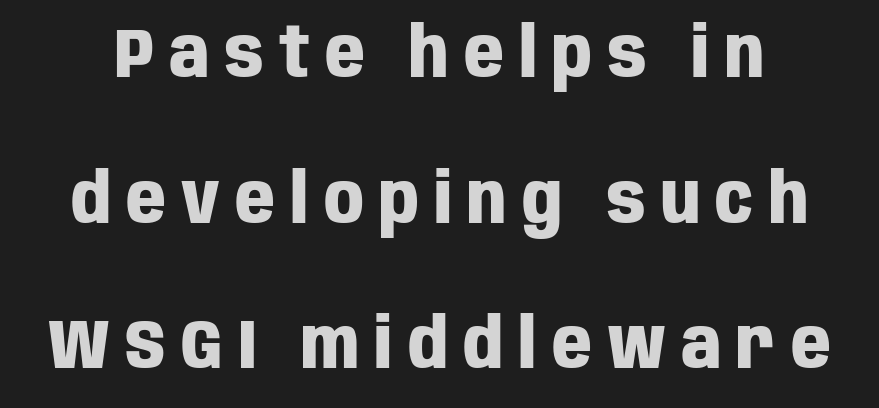
Q: Is the text bold? A: Yes.
Q: Is the text italic (slanted)? A: No, it is upright.
Q: Is the typeface a serif or a sans-serif typeface? A: Sans-serif.
Q: Is the text underlined? A: No.
Q: Is the spacing between letters normal or unusually wide? A: Unusually wide.
Q: Is the spacing between lines tight, normal or loose? A: Loose.
Q: Width (condensed, normal, or wide)? A: Condensed.
Q: Stroke contrast? A: Low.
Q: x-height? A: Large.
Q: Monospaced? A: No.
